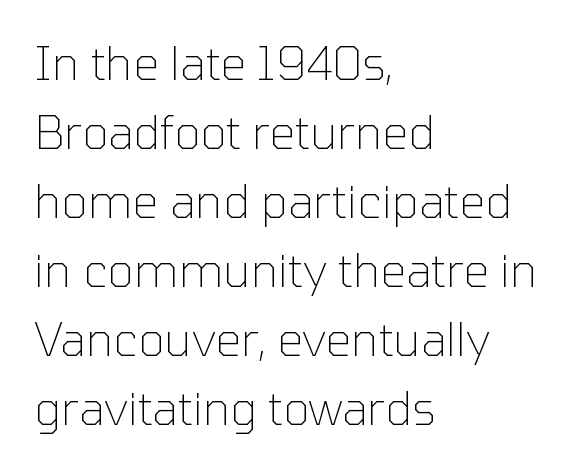
The letterforms sit shoulder to shoulder at normal distance. These lines sit exactly where default settings would place them. Nothing heavy about these letters — not bold at all. The setting favours the left margin, as ordinary paragraphs usually do. Unlike italic type, these characters show no tilt at all. Note the varied advance widths — an 'i' is clearly narrower than an 'm'.
